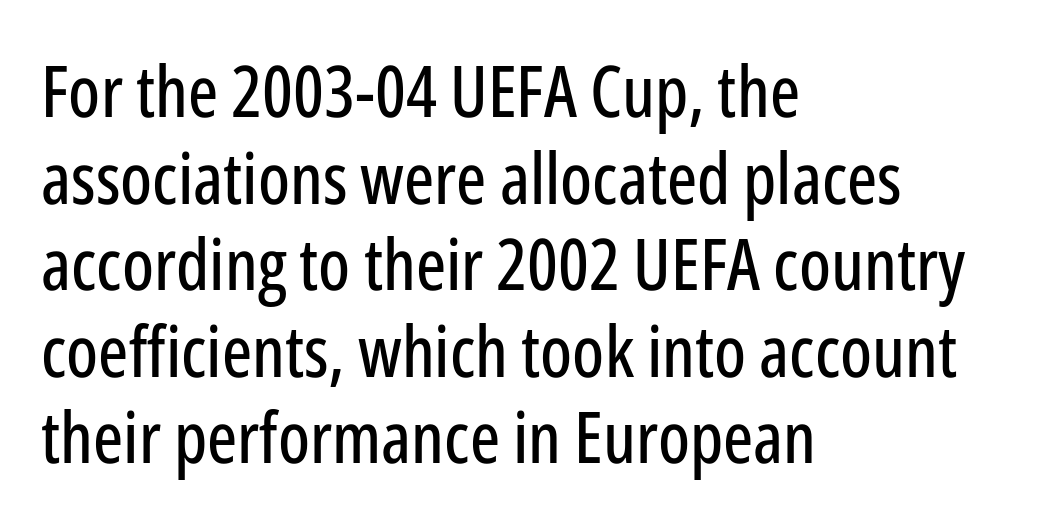
{"serif": "no", "italic": "no", "width": "condensed", "stroke_contrast": "low", "x_height": "medium", "monospaced": "no", "underline": "no", "align": "left", "line_spacing_ratio": 1.22, "letter_spacing": "normal", "letter_spacing_em": 0.0, "glyph_px": 71}
